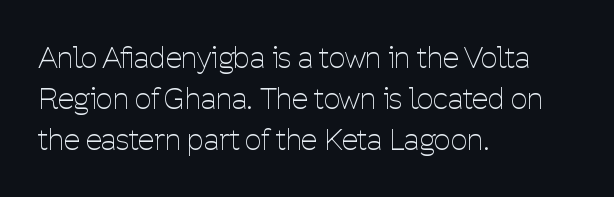
{"serif": "no", "italic": "no", "bold": "no", "weight": "thin", "width": "condensed", "stroke_contrast": "low", "x_height": "medium", "monospaced": "no", "underline": "no", "align": "left", "line_spacing": "normal", "line_spacing_ratio": 1.41, "letter_spacing": "normal", "letter_spacing_em": 0.0, "glyph_px": 29}
